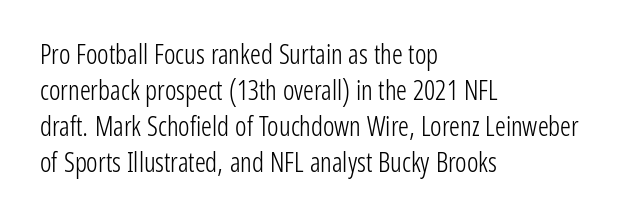
A clean baseline with only descenders dipping below it. The letters stand upright; this is a roman face. The letterforms sit shoulder to shoulder at normal distance. The compositor pushed each line to the left boundary.
